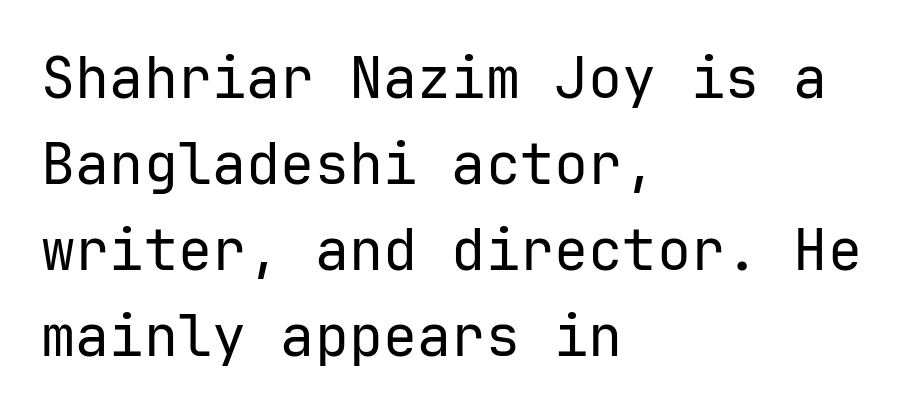
{"serif": "no", "italic": "no", "bold": "no", "weight": "regular", "width": "normal", "stroke_contrast": "low", "x_height": "medium", "monospaced": "yes", "underline": "no", "align": "left", "line_spacing": "normal", "line_spacing_ratio": 1.51, "letter_spacing": "normal", "letter_spacing_em": 0.0, "glyph_px": 57}
